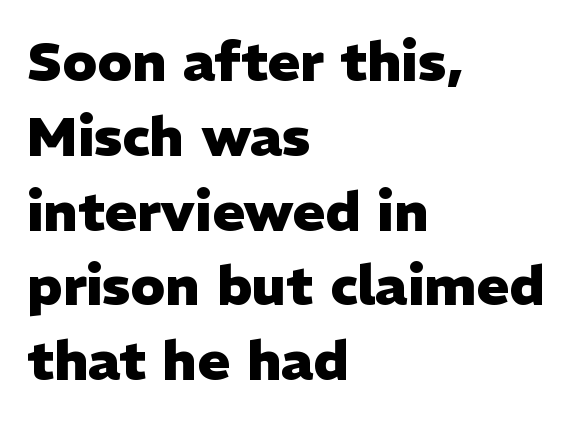
Check the space under the baseline: it is left empty. Here the designer chose a conventional face with non-uniform glyph widths. These lines sit exactly where default settings would place them. Font category for this specimen: sans-serif.
